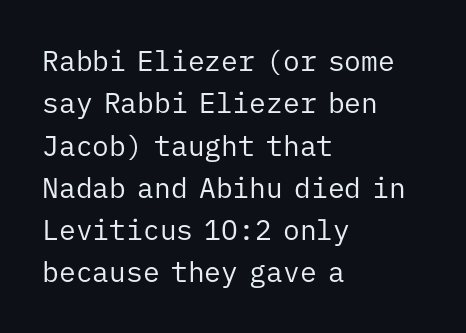
The image shows 28 px regular-weight sans-serif type, upright, monospaced; set left-aligned, normal line spacing (1.51x), normal letter spacing, not underlined; low stroke contrast and a medium x-height.
